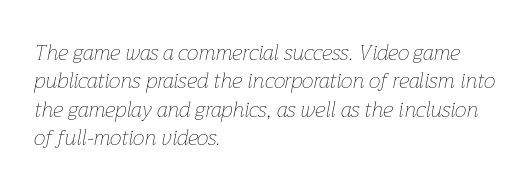
Q: Is the text bold? A: No.
Q: Is the text italic (slanted)? A: Yes, it leans right by about 12 degrees.
Q: Is the text underlined? A: No.
Q: How is the paragraph aligned? A: Left-aligned.
Q: Is the spacing between letters normal or unusually wide? A: Normal.
Q: Is the spacing between lines tight, normal or loose? A: Normal.
